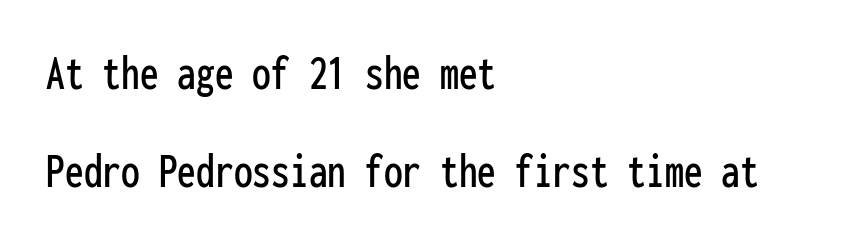
{"serif": "no", "italic": "no", "width": "condensed", "stroke_contrast": "low", "x_height": "medium", "monospaced": "yes", "underline": "no", "align": "left", "line_spacing": "loose", "line_spacing_ratio": 1.96, "letter_spacing": "normal", "letter_spacing_em": 0.0, "glyph_px": 50}
